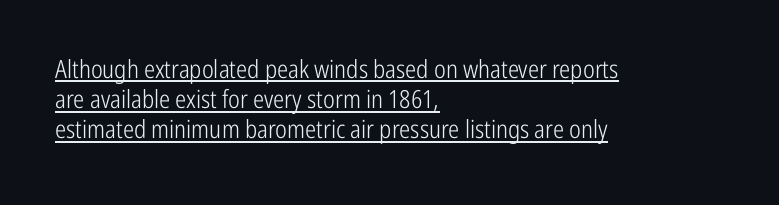
Vertical strokes here are truly vertical. Every word sits above its own underline. Vertical stems look standard width or narrower in stroke. The typesetter chose a ragged-right arrangement here. Spacing between characters is what you'd get straight out of the box.
